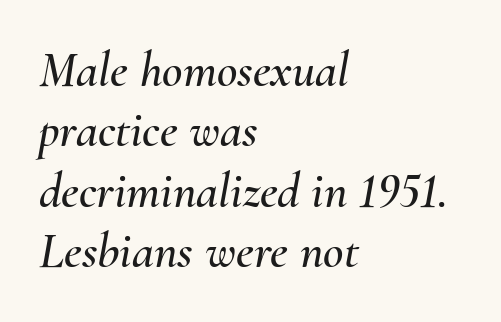
Check under the words: just untouched page. The setting favours the left margin, as ordinary paragraphs usually do. The rendering uses natural spacing where letterforms have individual widths. Honestly, the letter spacing is just normal — you wouldn't notice it.
